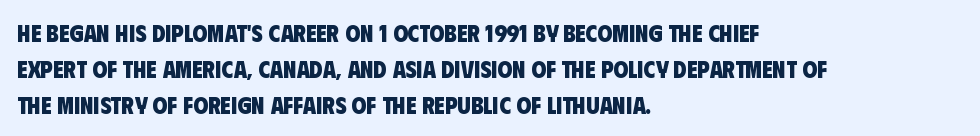
The image shows 24 px bold type; set left-aligned, normal line spacing (1.49x), normal letter spacing, not underlined.
